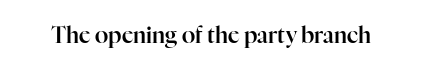
Tall strokes in this sample are plumb rather than angled. Short note: letters normally spaced. Lines of text with bare space underneath.
